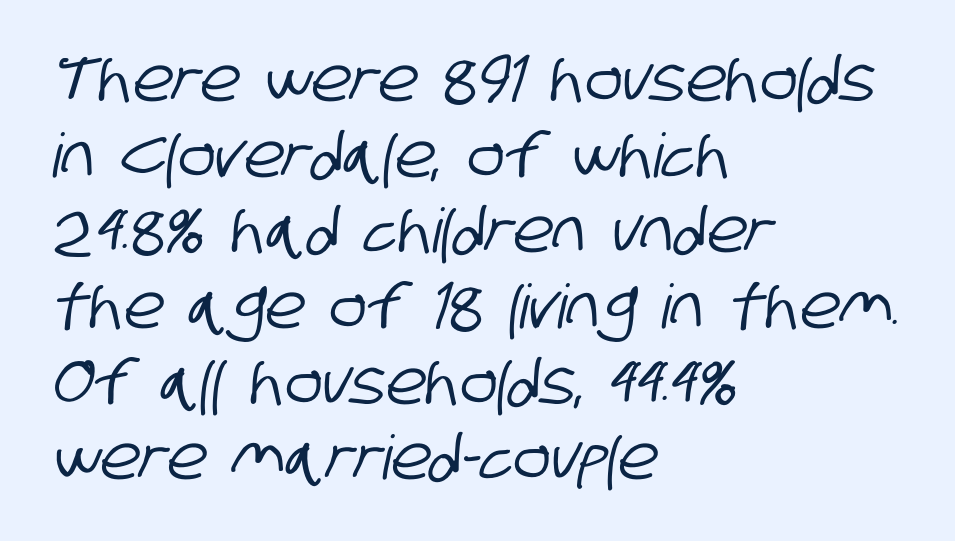
Q: Is the typeface a serif or a sans-serif typeface? A: Sans-serif.
Q: Is the text underlined? A: No.
Q: How is the paragraph aligned? A: Left-aligned.
Q: Is the spacing between letters normal or unusually wide? A: Normal.
Q: Width (condensed, normal, or wide)? A: Condensed.
Q: Stroke contrast? A: Low.
Q: x-height? A: Large.
Q: Monospaced? A: No.
